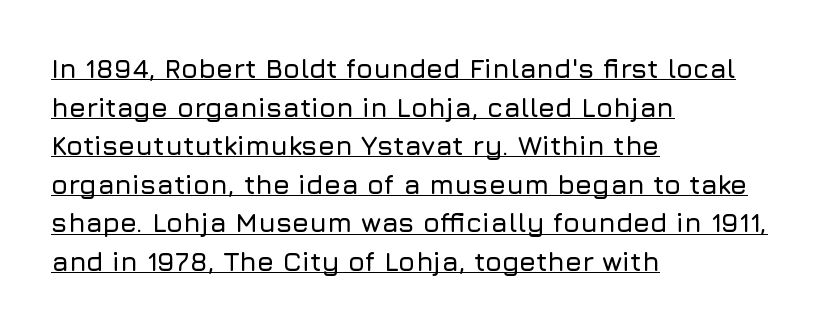
Q: Is the text italic (slanted)? A: No, it is upright.
Q: Is the text underlined? A: Yes.
Q: How is the paragraph aligned? A: Left-aligned.
Q: Is the spacing between letters normal or unusually wide? A: Normal.
Q: Is the spacing between lines tight, normal or loose? A: Normal.
